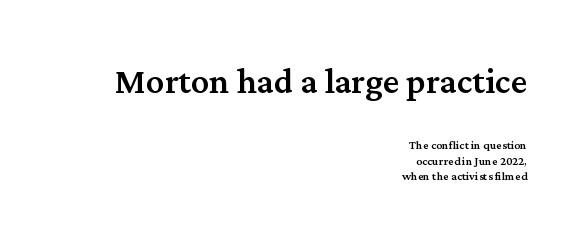
{"serif": "yes", "italic": "no", "width": "normal", "stroke_contrast": "medium", "x_height": "medium", "monospaced": "no", "underline": "no", "align": "right", "line_spacing": "tight", "line_spacing_ratio": 1.06, "letter_spacing": "normal", "letter_spacing_em": 0.0, "larger_block": "first", "size_ratio": 3.0, "glyph_px": 45}
